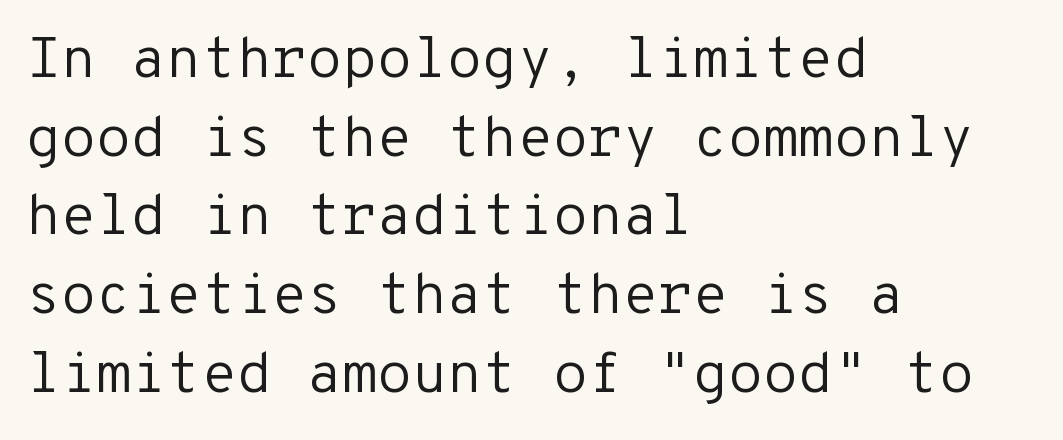
Q: Is the text bold? A: No.
Q: Is the text italic (slanted)? A: No, it is upright.
Q: Is the typeface a serif or a sans-serif typeface? A: Sans-serif.
Q: Is the text underlined? A: No.
Q: How is the paragraph aligned? A: Left-aligned.
Q: Is the spacing between letters normal or unusually wide? A: Normal.
Q: Is the spacing between lines tight, normal or loose? A: Normal.
Q: Width (condensed, normal, or wide)? A: Normal.
Q: Stroke contrast? A: Low.
Q: x-height? A: Medium.
Q: Monospaced? A: Yes.
